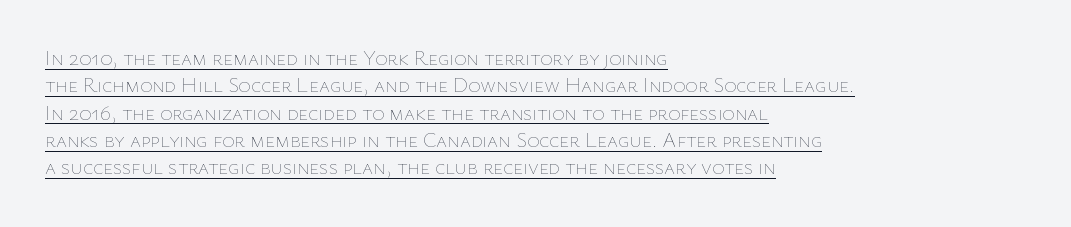
{"italic": "no", "bold": "no", "underline": "yes", "align": "left", "line_spacing": "normal", "line_spacing_ratio": 1.3, "letter_spacing": "normal", "letter_spacing_em": 0.0, "glyph_px": 21}
